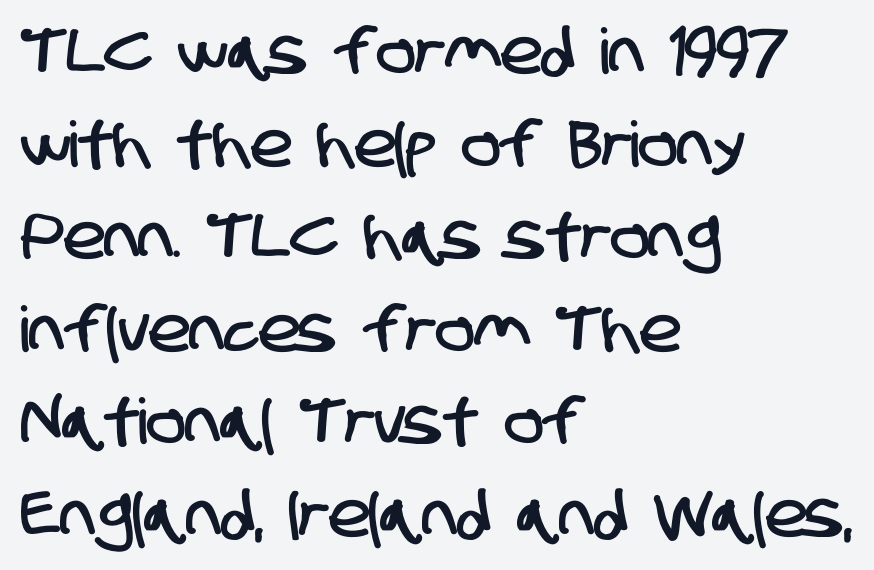
{"serif": "no", "width": "condensed", "stroke_contrast": "low", "x_height": "large", "monospaced": "no", "underline": "no", "align": "left", "line_spacing": "normal", "line_spacing_ratio": 1.47, "letter_spacing": "normal", "letter_spacing_em": 0.0, "glyph_px": 63}
